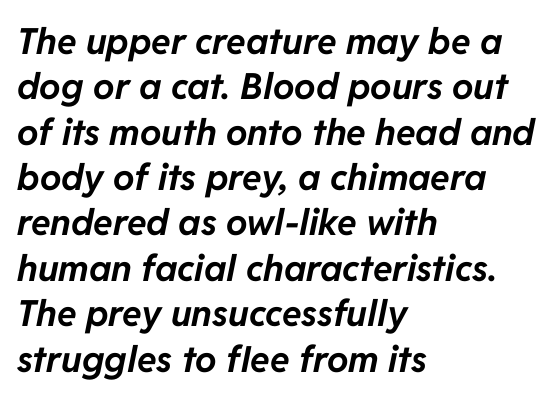
{"italic": "yes", "lean": "right", "slant_degrees": 11, "bold": "yes", "weight": "bold", "width": "normal", "stroke_contrast": "low", "x_height": "medium", "monospaced": "no", "underline": "no", "align": "left", "line_spacing": "normal", "line_spacing_ratio": 1.26, "letter_spacing": "normal", "letter_spacing_em": 0.0, "glyph_px": 36}
